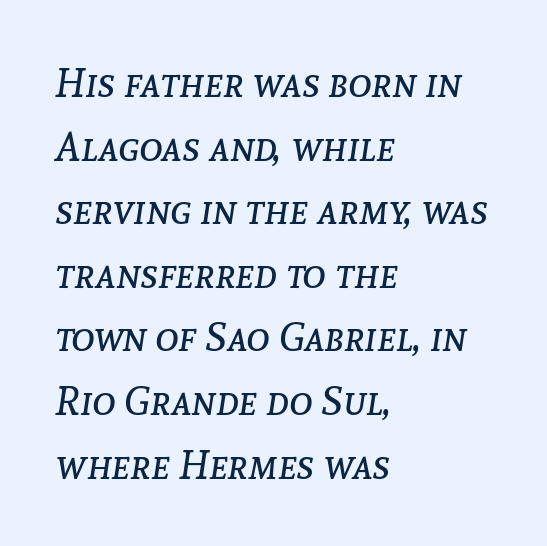
This sample uses an oblique cut, with every glyph tilted off the vertical. Quick note: interline space is typical. Spacing verdict: proportional, widths tailored to each character. Stems and bowls with no extra thickness — not bold. The lines are quadded left.
